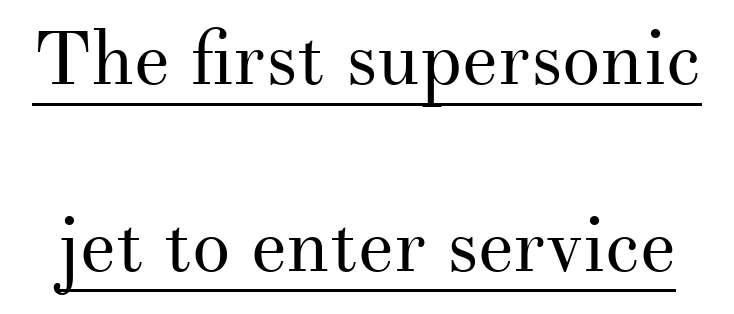
The image shows 76 px regular-weight serif type, upright; set loose line spacing (2.46x), normal letter spacing, underlined; medium stroke contrast and a small x-height.
